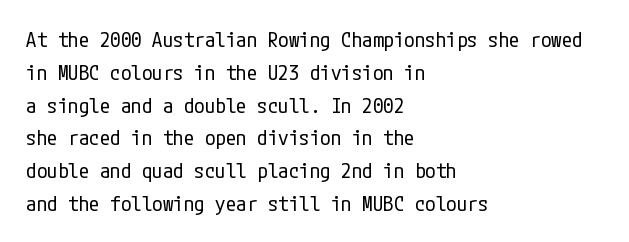
Q: Is the text bold? A: No.
Q: Is the text italic (slanted)? A: No, it is upright.
Q: Is the text underlined? A: No.
Q: How is the paragraph aligned? A: Left-aligned.
Q: Is the spacing between letters normal or unusually wide? A: Normal.
Q: Is the spacing between lines tight, normal or loose? A: Normal.
